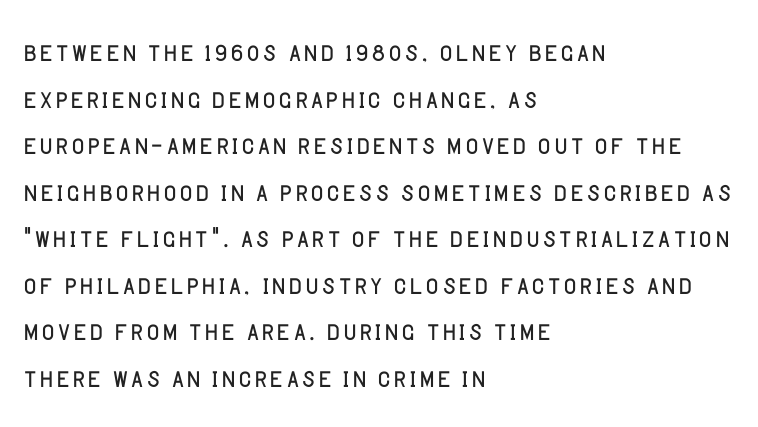
{"serif": "no", "italic": "no", "bold": "no", "weight": "light", "width": "normal", "stroke_contrast": "low", "x_height": "large", "monospaced": "no", "underline": "no", "align": "left", "line_spacing": "normal", "line_spacing_ratio": 1.33, "letter_spacing": "normal", "letter_spacing_em": 0.0, "glyph_px": 35}
